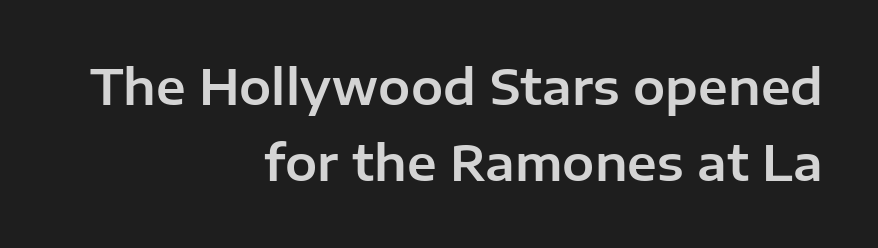
The image shows 48 px sans-serif type, upright; set right-aligned, normal line spacing (1.59x), normal letter spacing, not underlined; low stroke contrast and a medium x-height.
